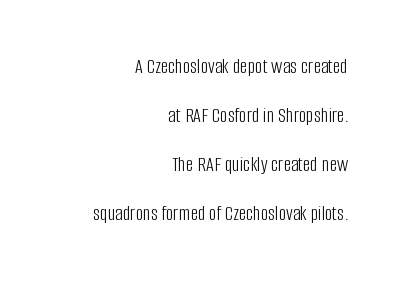
Q: Is the text bold? A: No.
Q: Is the text italic (slanted)? A: No, it is upright.
Q: Is the text underlined? A: No.
Q: How is the paragraph aligned? A: Right-aligned.
Q: Is the spacing between letters normal or unusually wide? A: Normal.
Q: Is the spacing between lines tight, normal or loose? A: Loose.
